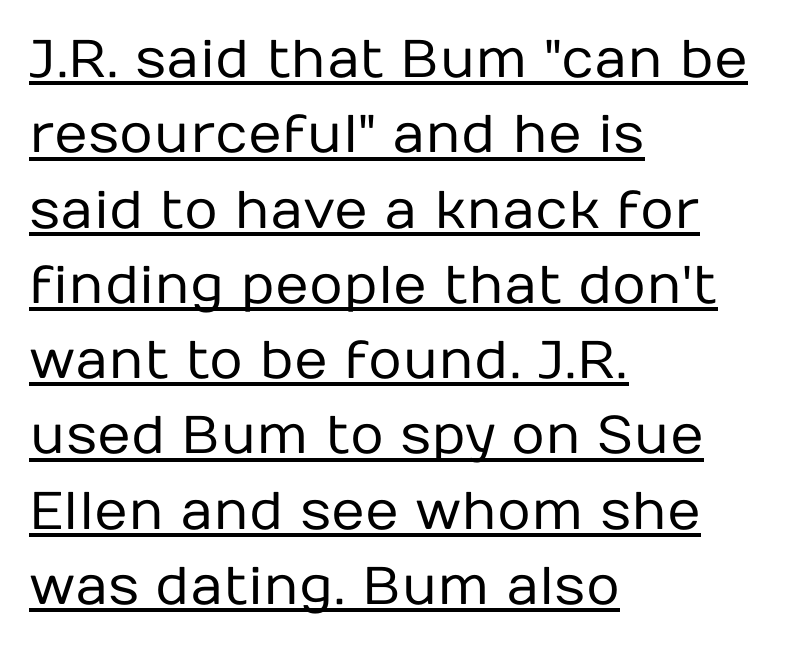
Has an underline been added? It has. Baseline-to-baseline distance is the conventional proportion of letter height. The paragraph shown leans on its left margin. This sample uses a sans-serif face.
